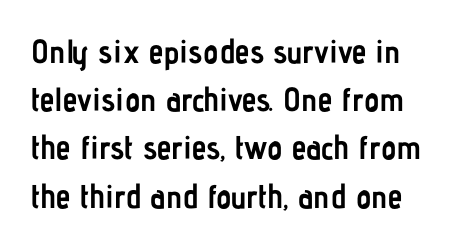
Q: Is the text bold? A: Yes.
Q: Is the text italic (slanted)? A: No, it is upright.
Q: Is the typeface a serif or a sans-serif typeface? A: Sans-serif.
Q: Is the text underlined? A: No.
Q: Is the spacing between letters normal or unusually wide? A: Normal.
Q: Is the spacing between lines tight, normal or loose? A: Normal.
Q: Width (condensed, normal, or wide)? A: Condensed.
Q: Stroke contrast? A: Low.
Q: x-height? A: Medium.
Q: Monospaced? A: No.
